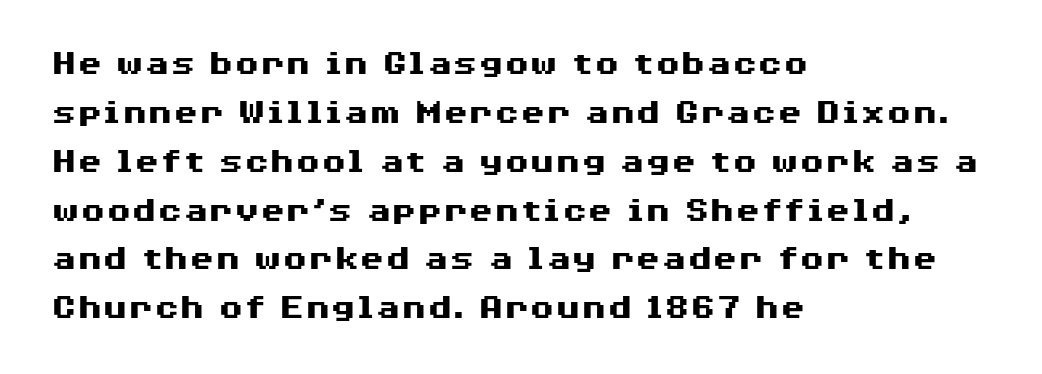
Q: Is the text bold? A: Yes.
Q: Is the text italic (slanted)? A: No, it is upright.
Q: Is the typeface a serif or a sans-serif typeface? A: Sans-serif.
Q: Is the text underlined? A: No.
Q: How is the paragraph aligned? A: Left-aligned.
Q: Is the spacing between letters normal or unusually wide? A: Normal.
Q: Is the spacing between lines tight, normal or loose? A: Normal.
Q: Width (condensed, normal, or wide)? A: Wide.
Q: Stroke contrast? A: Medium.
Q: x-height? A: Medium.
Q: Monospaced? A: No.
